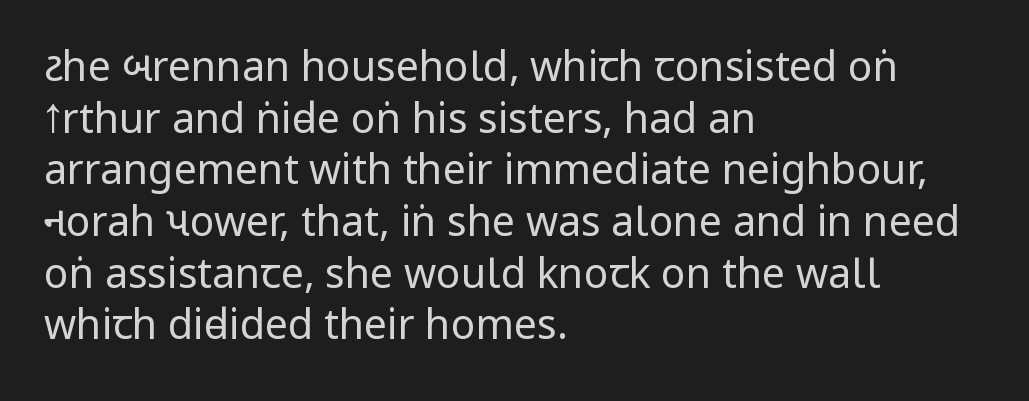
Q: Is the text bold? A: No.
Q: Is the text italic (slanted)? A: No, it is upright.
Q: Is the typeface a serif or a sans-serif typeface? A: Sans-serif.
Q: Is the text underlined? A: No.
Q: How is the paragraph aligned? A: Left-aligned.
Q: Is the spacing between letters normal or unusually wide? A: Normal.
Q: Is the spacing between lines tight, normal or loose? A: Normal.
Q: Width (condensed, normal, or wide)? A: Condensed.
Q: Stroke contrast? A: Low.
